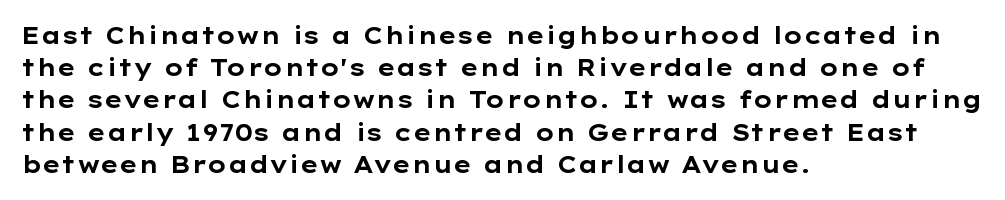
{"italic": "no", "bold": "yes", "underline": "no", "align": "left", "line_spacing": "normal", "line_spacing_ratio": 1.4, "letter_spacing": "normal", "letter_spacing_em": 0.0, "glyph_px": 23}
